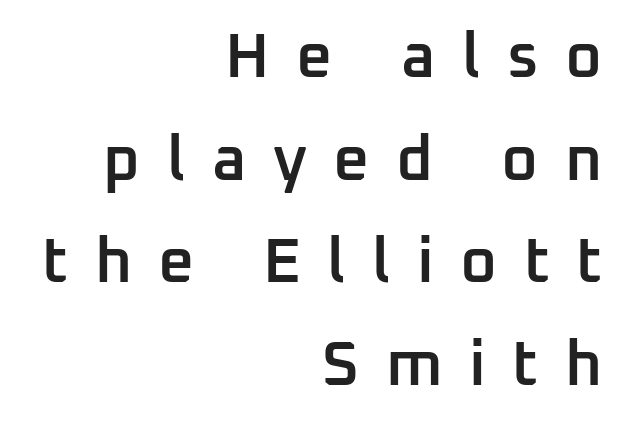
{"serif": "no", "italic": "no", "bold": "semi", "weight": "semibold", "width": "normal", "stroke_contrast": "low", "x_height": "medium", "monospaced": "no", "underline": "no", "align": "right", "line_spacing": "normal", "line_spacing_ratio": 1.63, "letter_spacing": "wide", "letter_spacing_em": 0.42, "glyph_px": 63}
